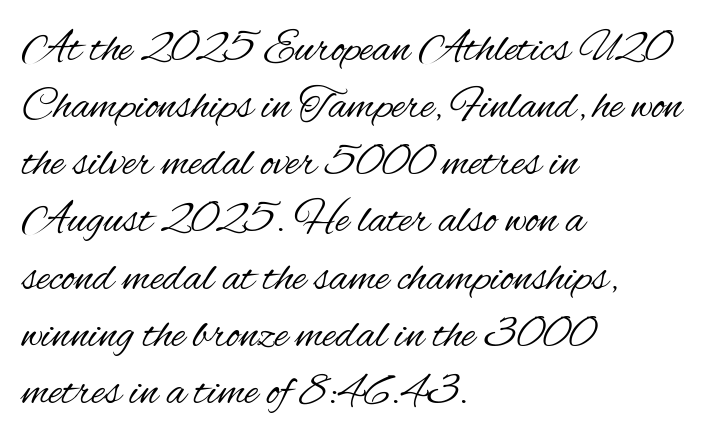
Q: Is the text bold? A: No.
Q: Is the text italic (slanted)? A: Yes.
Q: Is the typeface a serif or a sans-serif typeface? A: Sans-serif.
Q: Is the text underlined? A: No.
Q: How is the paragraph aligned? A: Left-aligned.
Q: Is the spacing between letters normal or unusually wide? A: Normal.
Q: Is the spacing between lines tight, normal or loose? A: Normal.
Q: Width (condensed, normal, or wide)? A: Condensed.
Q: Stroke contrast? A: Medium.
Q: x-height? A: Small.
Q: Monospaced? A: No.
